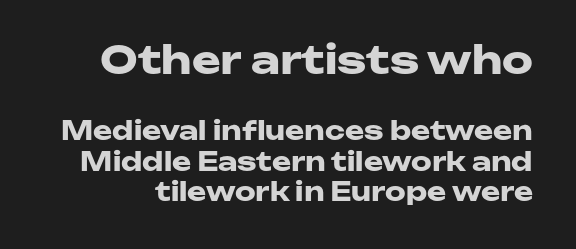
The image shows 39 px heavy, wide sans-serif type, upright; set line spacing 1.16x, normal letter spacing, not underlined; the first (top) block is 1.5x larger; low stroke contrast and a medium x-height.
